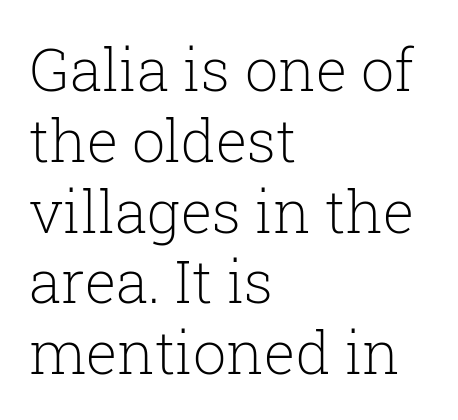
Q: Is the text bold? A: No.
Q: Is the text italic (slanted)? A: No, it is upright.
Q: Is the typeface a serif or a sans-serif typeface? A: Serif.
Q: Is the text underlined? A: No.
Q: How is the paragraph aligned? A: Left-aligned.
Q: Is the spacing between letters normal or unusually wide? A: Normal.
Q: Width (condensed, normal, or wide)? A: Normal.
Q: Stroke contrast? A: Low.
Q: x-height? A: Medium.
Q: Monospaced? A: No.
